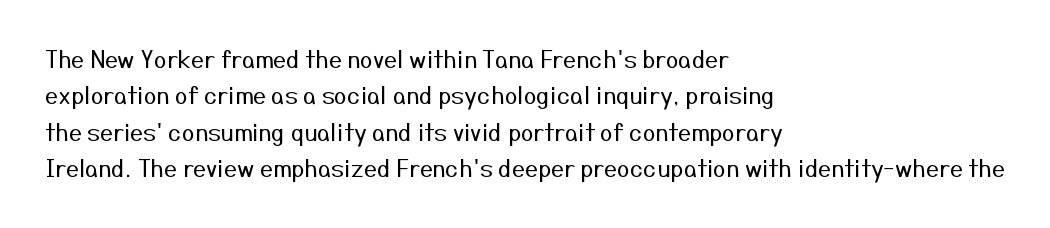
Compared with typical paragraphs, the rows here are spaced about the same. The letterforms sit at book weight or below. Ascenders rise straight up at ninety degrees. The lines are quadded left. Check the space under the baseline: it is left empty. Tracking value appears to be zero — textbook default spacing.
